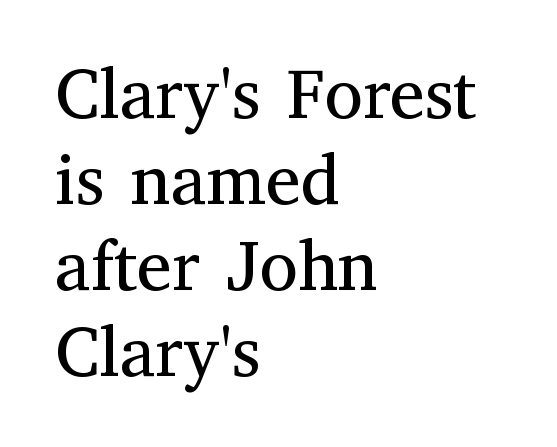
Reading down the block, your eye returns to a fixed left position each line. This is not heavy type; no bold has been used. Nobody drew a line under any word here. The rendering shows small feet on the letterforms — a serif design. The passage shown has conventional tracking throughout. Italic? Not at all — the glyphs are vertical.
